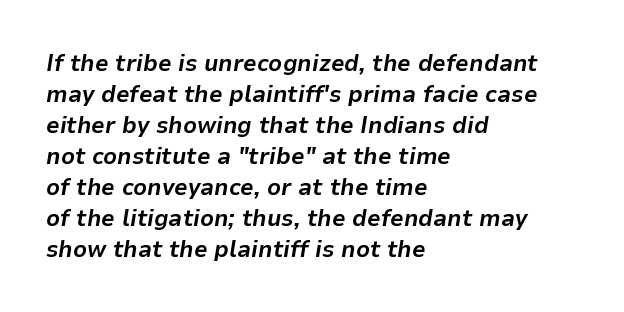
{"italic": "yes", "lean": "right", "slant_degrees": 9, "bold": "yes", "underline": "no", "align": "left", "line_spacing": "normal", "line_spacing_ratio": 1.29, "letter_spacing": "normal", "letter_spacing_em": 0.0, "glyph_px": 24}
